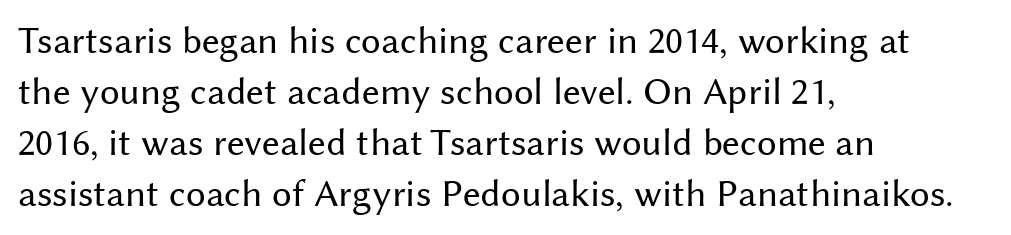
{"serif": "no", "italic": "no", "bold": "no", "weight": "regular", "width": "normal", "stroke_contrast": "medium", "x_height": "medium", "monospaced": "no", "underline": "no", "align": "left", "line_spacing": "normal", "line_spacing_ratio": 1.31, "letter_spacing": "normal", "letter_spacing_em": 0.0, "glyph_px": 39}
